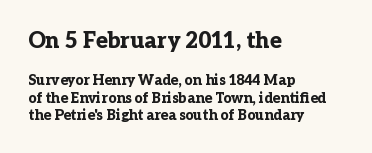
Posture: straight, roman, zero tilt. The space directly below the letters is spotless. Words appear dense and cohesive because spacing is normal. The designer gave the opening block more size than the closing block. Line beginnings align vertically; line endings do not.
